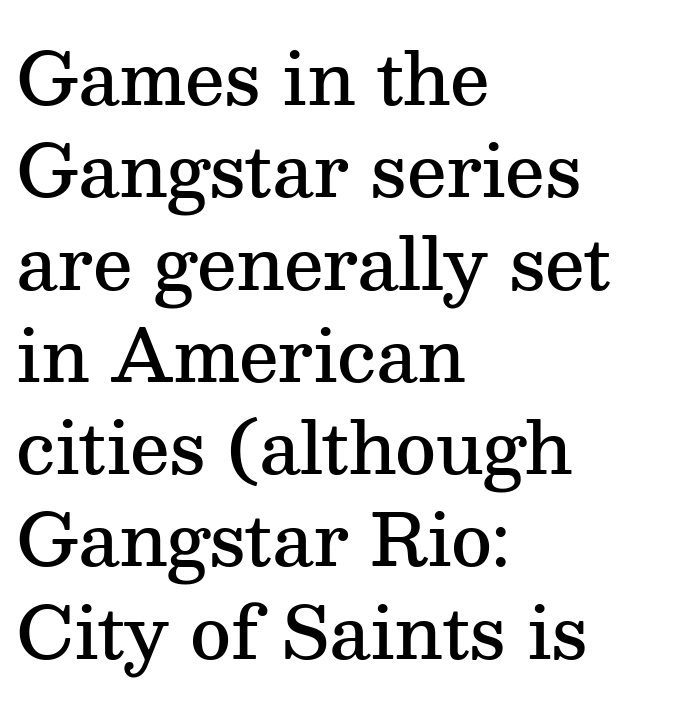
The image shows 71 px semibold serif type, upright; set left-aligned, normal line spacing (1.3x), normal letter spacing, not underlined; medium stroke contrast and a medium x-height.
